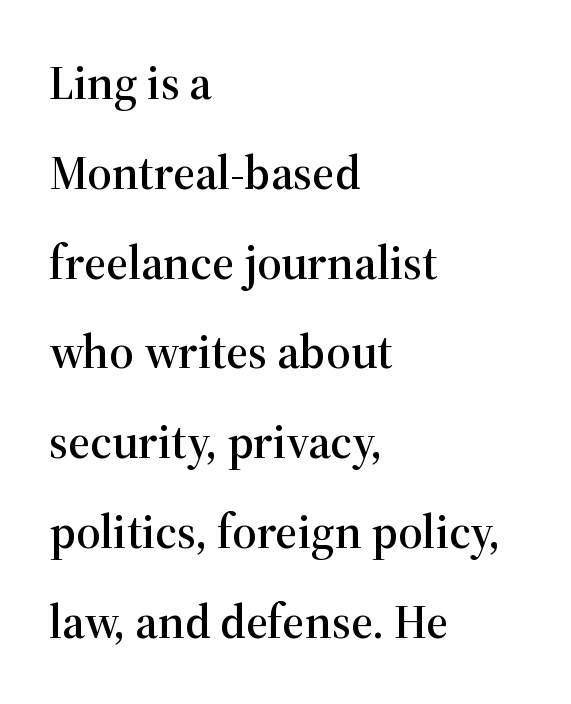
{"serif": "yes", "italic": "no", "width": "normal", "stroke_contrast": "high", "x_height": "medium", "monospaced": "no", "underline": "no", "align": "left", "line_spacing_ratio": 1.87, "letter_spacing": "normal", "letter_spacing_em": 0.0, "glyph_px": 48}
